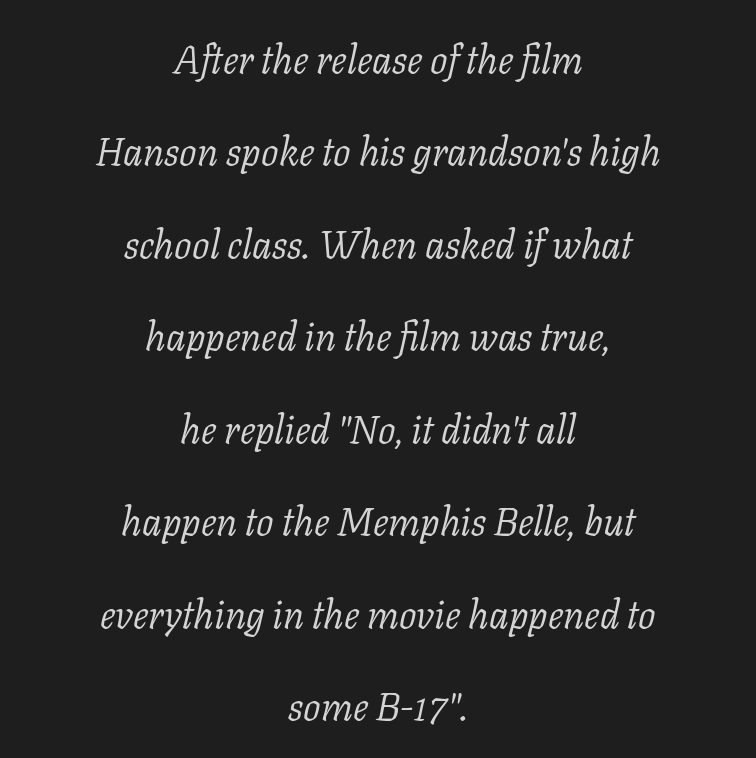
The image shows 39 px light serif type, italic (leaning right); set centered, loose line spacing (2.37x), normal letter spacing, not underlined; low stroke contrast and a medium x-height.
